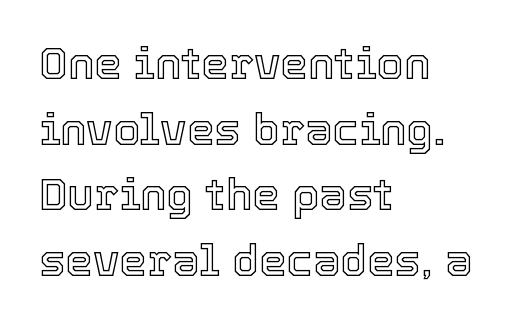
Q: Is the text italic (slanted)? A: No, it is upright.
Q: Is the text underlined? A: No.
Q: How is the paragraph aligned? A: Left-aligned.
Q: Is the spacing between letters normal or unusually wide? A: Normal.
Q: Is the spacing between lines tight, normal or loose? A: Normal.
Q: Width (condensed, normal, or wide)? A: Normal.
Q: x-height? A: Medium.
Q: Monospaced? A: No.
